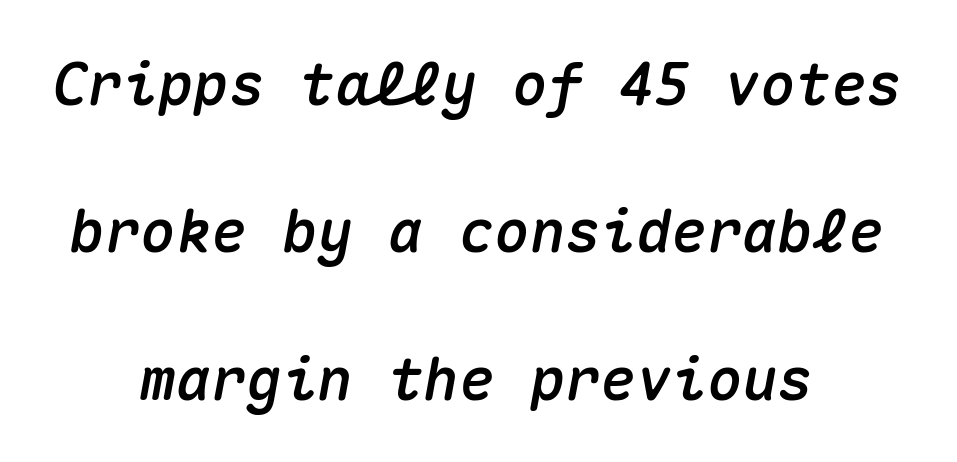
The image shows 59 px text type, italic (leaning right), monospaced; set centered, loose line spacing (2.5x), normal letter spacing, not underlined; medium stroke contrast and a medium x-height.
